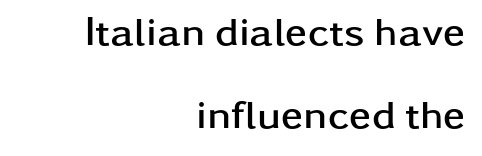
The image shows 40 px semibold, wide sans-serif type, upright; set right-aligned, loose line spacing (2.07x), normal letter spacing, not underlined; low stroke contrast and a medium x-height.
